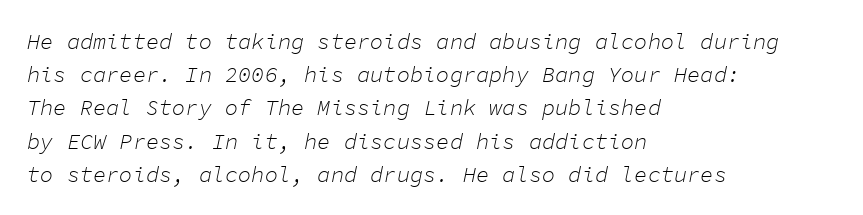
The image shows 22 px text type, italic (leaning right); set left-aligned, normal line spacing (1.51x), normal letter spacing, not underlined.
